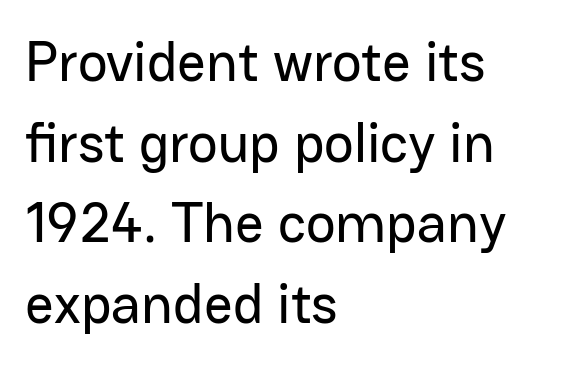
The image shows 56 px sans-serif type, upright; set left-aligned, normal line spacing (1.44x), normal letter spacing, not underlined; low stroke contrast and a medium x-height.
